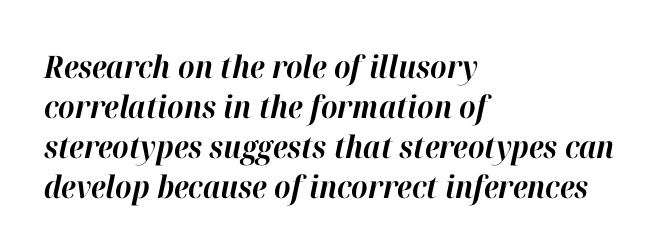
Q: Is the text bold? A: Yes.
Q: Is the text italic (slanted)? A: Yes, it leans right by about 12 degrees.
Q: Is the text underlined? A: No.
Q: How is the paragraph aligned? A: Left-aligned.
Q: Is the spacing between letters normal or unusually wide? A: Normal.
Q: Is the spacing between lines tight, normal or loose? A: Normal.
Q: Width (condensed, normal, or wide)? A: Normal.
Q: Stroke contrast? A: High.
Q: x-height? A: Medium.
Q: Monospaced? A: No.
